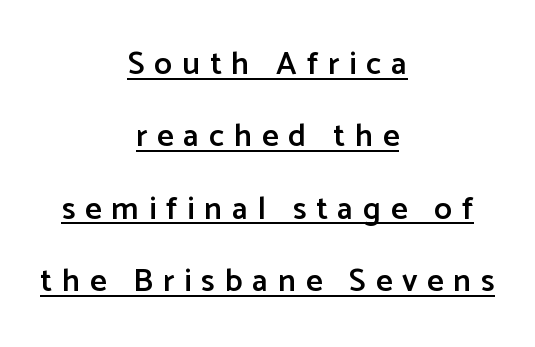
The image shows 32 px semibold sans-serif type, upright; set centered, loose line spacing (2.26x), unusually wide letter spacing (+0.31 em), underlined; low stroke contrast and a medium x-height.
